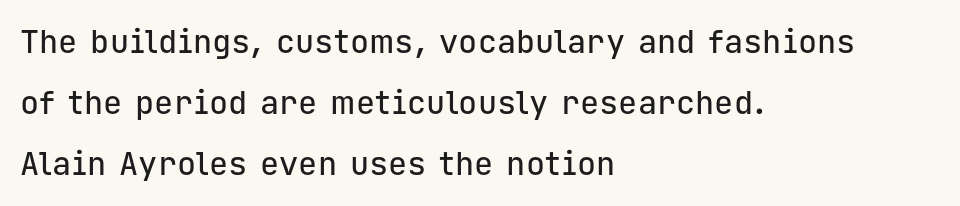
{"serif": "no", "italic": "no", "width": "normal", "stroke_contrast": "low", "x_height": "medium", "monospaced": "yes", "underline": "no", "align": "left", "line_spacing": "loose", "line_spacing_ratio": 1.91, "letter_spacing": "normal", "letter_spacing_em": 0.0, "glyph_px": 32}
